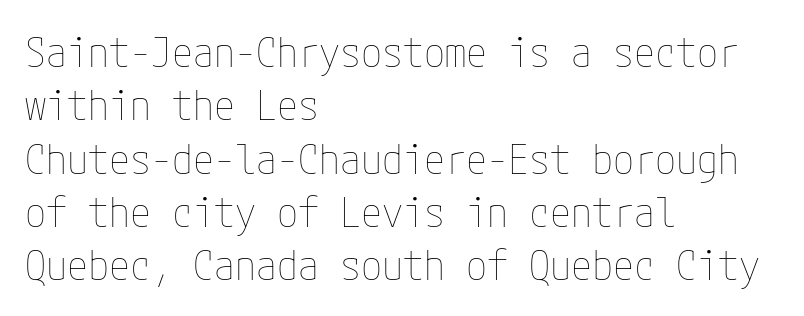
Q: Is the text bold? A: No.
Q: Is the text italic (slanted)? A: No, it is upright.
Q: Is the text underlined? A: No.
Q: How is the paragraph aligned? A: Left-aligned.
Q: Is the spacing between letters normal or unusually wide? A: Normal.
Q: Is the spacing between lines tight, normal or loose? A: Normal.
Q: Width (condensed, normal, or wide)? A: Condensed.
Q: Stroke contrast? A: Low.
Q: x-height? A: Medium.
